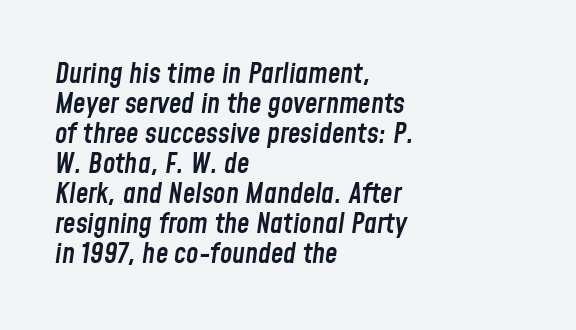
The image shows 28 px semibold, condensed type, italic (leaning right); set left-aligned, tight line spacing (1.07x), normal letter spacing, not underlined; low stroke contrast and a medium x-height.
